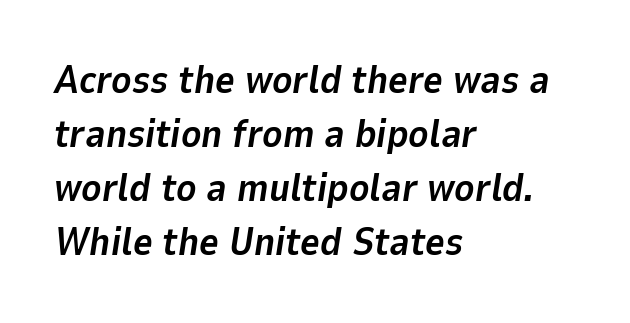
Q: Is the text bold? A: Yes.
Q: Is the text italic (slanted)? A: Yes, it leans right by about 9 degrees.
Q: Is the text underlined? A: No.
Q: How is the paragraph aligned? A: Left-aligned.
Q: Is the spacing between letters normal or unusually wide? A: Normal.
Q: Is the spacing between lines tight, normal or loose? A: Normal.
Q: Width (condensed, normal, or wide)? A: Normal.
Q: Stroke contrast? A: Low.
Q: x-height? A: Medium.
Q: Monospaced? A: No.
